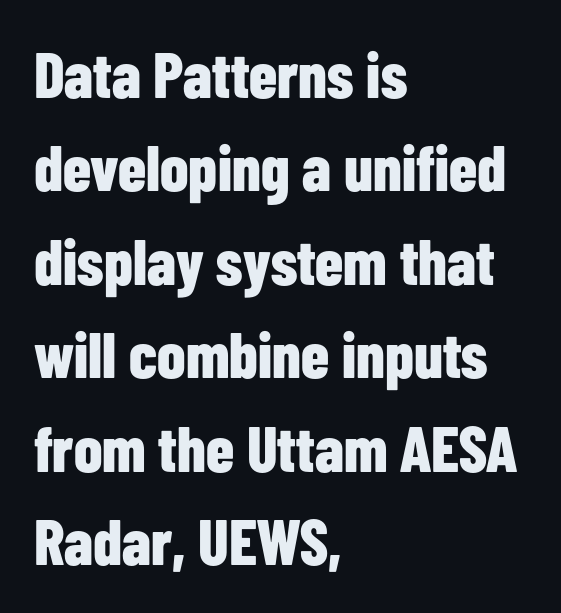
Notice how thick the strokes are: this is what a full bold looks like. This sample uses a sans-serif face. Typeset ragged right — the left edge is the straight one. Do the letters lean? They stand straight. Lines of text with bare space underneath. Do the characters align in a grid? No, the font is proportional.
